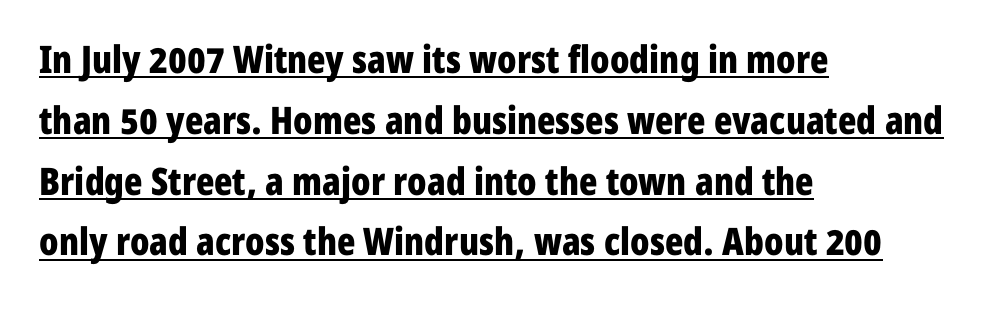
Character widths vary here, with narrow letters taking less room than wide ones. Each line starts at the same left margin while the right side varies. The glyphs are accompanied by a horizontal stroke just below them. The typeface chosen for these lines omits serifs. The line texture is even and compact thanks to regular tracking. The letters stand straight up with perfectly vertical stems.
